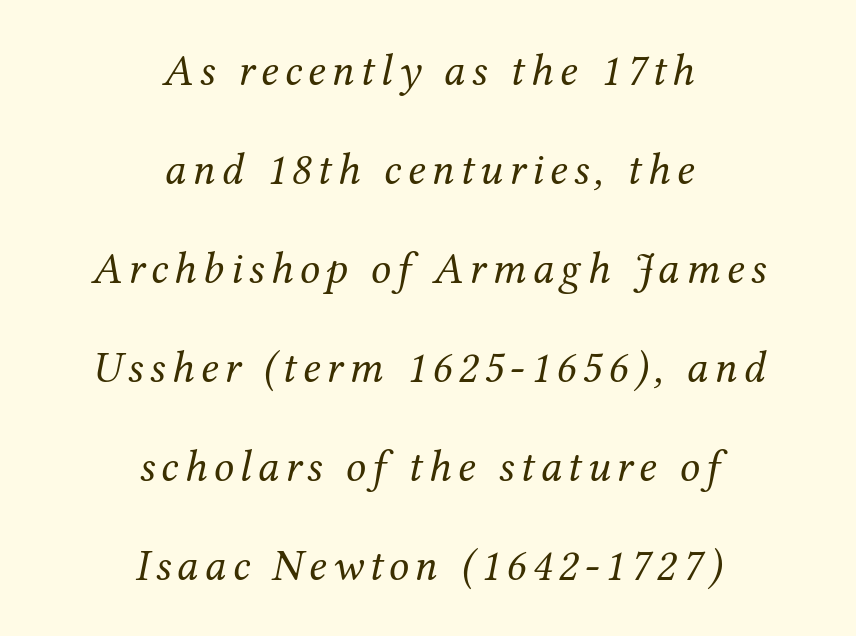
The image shows 45 px regular-weight serif type, italic (leaning right); set centered, loose line spacing (2.2x), not underlined; medium stroke contrast and a medium x-height.
